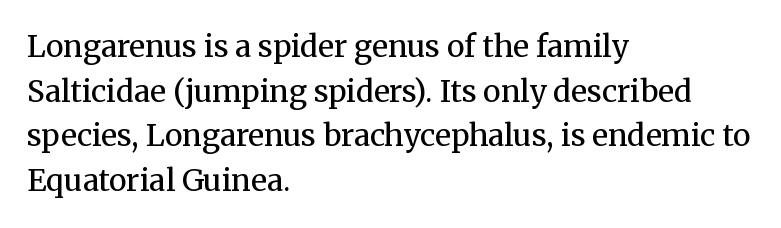
Q: Is the text bold? A: No.
Q: Is the text italic (slanted)? A: No, it is upright.
Q: Is the typeface a serif or a sans-serif typeface? A: Serif.
Q: Is the text underlined? A: No.
Q: How is the paragraph aligned? A: Left-aligned.
Q: Is the spacing between letters normal or unusually wide? A: Normal.
Q: Is the spacing between lines tight, normal or loose? A: Normal.
Q: Width (condensed, normal, or wide)? A: Normal.
Q: Stroke contrast? A: Medium.
Q: x-height? A: Medium.
Q: Monospaced? A: No.
